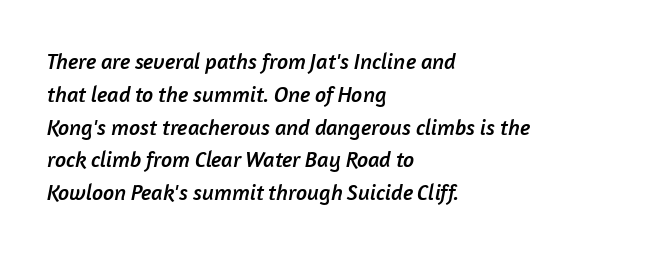
Q: Is the text underlined? A: No.
Q: How is the paragraph aligned? A: Left-aligned.
Q: Is the spacing between letters normal or unusually wide? A: Normal.
Q: Is the spacing between lines tight, normal or loose? A: Normal.
